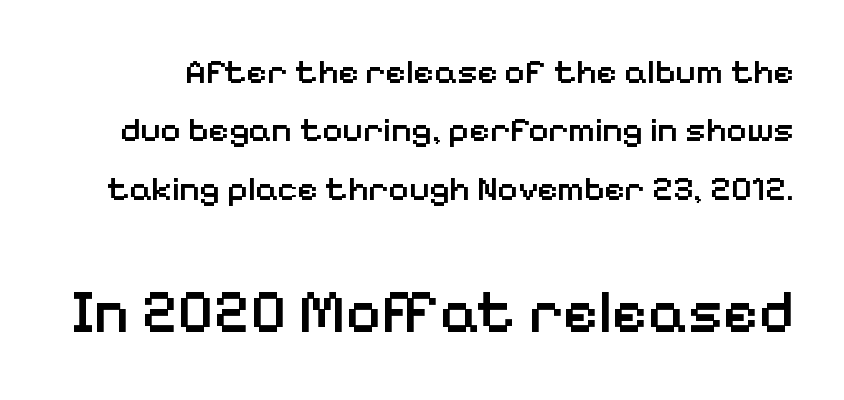
Q: Is the text bold? A: Semi-bold.
Q: Is the text italic (slanted)? A: No, it is upright.
Q: Is the typeface a serif or a sans-serif typeface? A: Sans-serif.
Q: Is the text underlined? A: No.
Q: Is the spacing between letters normal or unusually wide? A: Normal.
Q: Is the spacing between lines tight, normal or loose? A: Normal.
Q: Which block of text is set in a larger size, the first (top) or the second (bottom)? A: The second (bottom) one.
Q: Width (condensed, normal, or wide)? A: Normal.
Q: Stroke contrast? A: Low.
Q: x-height? A: Medium.
Q: Monospaced? A: No.
